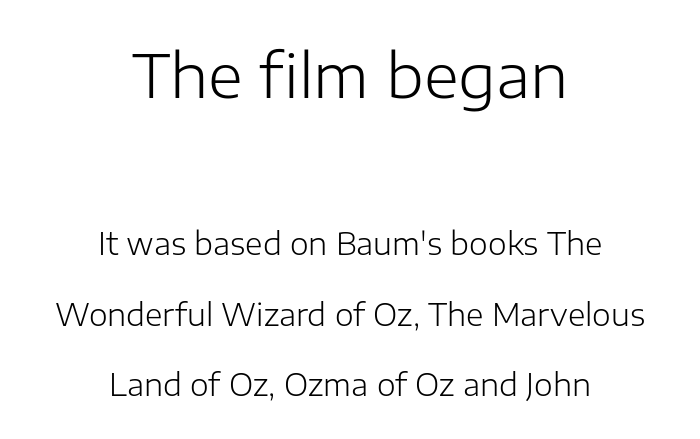
{"serif": "no", "italic": "no", "bold": "no", "weight": "light", "width": "normal", "stroke_contrast": "low", "x_height": "medium", "monospaced": "no", "underline": "no", "align": "center", "line_spacing": "loose", "line_spacing_ratio": 2.34, "letter_spacing": "normal", "letter_spacing_em": 0.0, "larger_block": "first", "size_ratio": 2.0, "glyph_px": 60}
